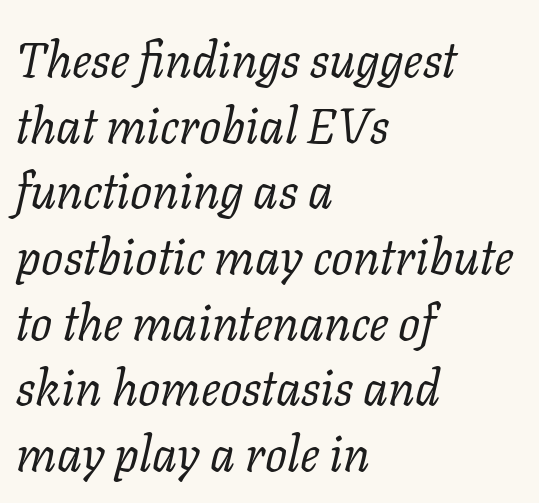
Q: Is the text bold? A: No.
Q: Is the text italic (slanted)? A: Yes, it leans right by about 11 degrees.
Q: Is the typeface a serif or a sans-serif typeface? A: Serif.
Q: Is the text underlined? A: No.
Q: How is the paragraph aligned? A: Left-aligned.
Q: Is the spacing between letters normal or unusually wide? A: Normal.
Q: Is the spacing between lines tight, normal or loose? A: Normal.
Q: Width (condensed, normal, or wide)? A: Normal.
Q: Stroke contrast? A: Low.
Q: x-height? A: Medium.
Q: Monospaced? A: No.
